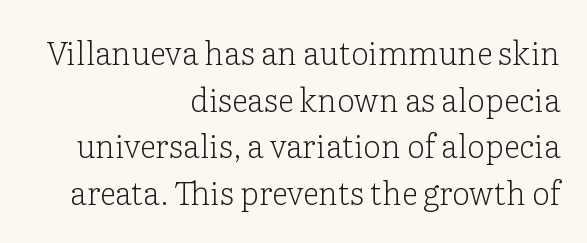
{"serif": "yes", "italic": "no", "bold": "no", "weight": "light", "width": "normal", "stroke_contrast": "low", "x_height": "medium", "monospaced": "no", "underline": "no", "align": "right", "line_spacing": "normal", "line_spacing_ratio": 1.46, "letter_spacing": "normal", "letter_spacing_em": 0.0, "glyph_px": 32}
